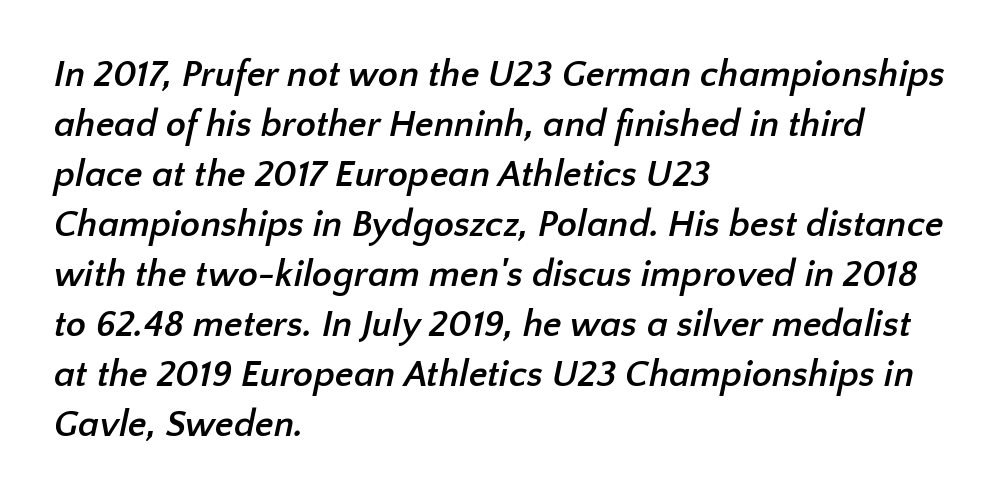
The image shows 37 px semibold sans-serif type; set left-aligned, normal line spacing (1.35x), normal letter spacing, not underlined; low stroke contrast and a medium x-height.
